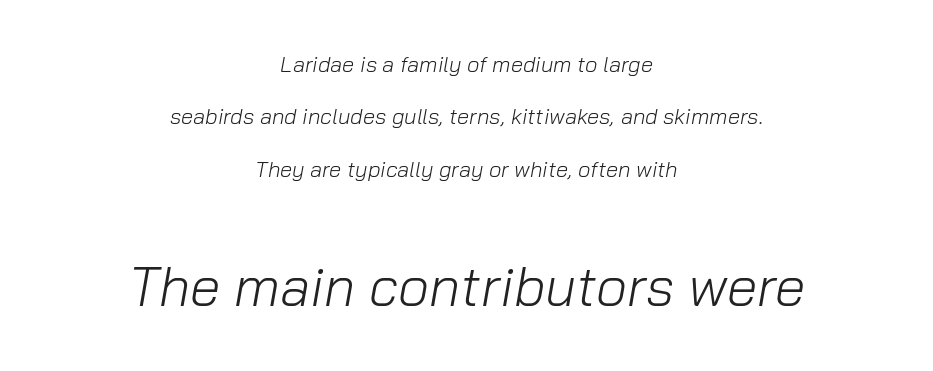
Q: Is the text bold? A: No.
Q: Is the text italic (slanted)? A: Yes, it leans right by about 10 degrees.
Q: Is the text underlined? A: No.
Q: How is the paragraph aligned? A: Centered.
Q: Is the spacing between letters normal or unusually wide? A: Normal.
Q: Is the spacing between lines tight, normal or loose? A: Loose.
Q: Which block of text is set in a larger size, the first (top) or the second (bottom)? A: The second (bottom) one.
Q: Width (condensed, normal, or wide)? A: Normal.
Q: Stroke contrast? A: Low.
Q: x-height? A: Medium.
Q: Monospaced? A: No.
